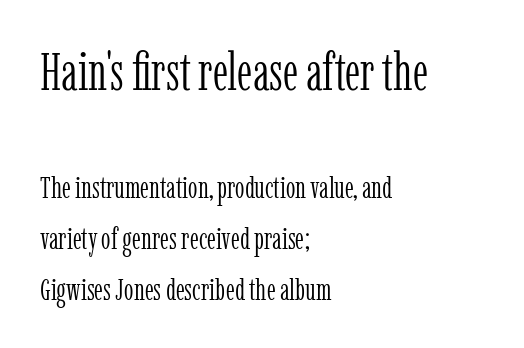
{"serif": "yes", "italic": "no", "bold": "no", "weight": "light", "width": "condensed", "stroke_contrast": "low", "x_height": "medium", "monospaced": "no", "underline": "no", "align": "left", "line_spacing": "normal", "line_spacing_ratio": 1.69, "letter_spacing": "normal", "letter_spacing_em": 0.0, "larger_block": "first", "size_ratio": 1.73, "glyph_px": 52}
